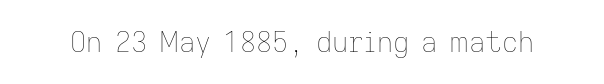
The image shows 28 px thin type, upright; set normal letter spacing, not underlined; low stroke contrast and a medium x-height.
